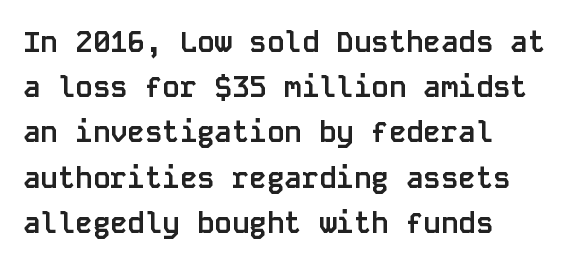
If you drew a line through each stem, it would be perfectly vertical. Words appear dense and cohesive because spacing is normal. Is there much room between lines? A standard amount, neither cramped nor airy. In CSS terms this would be text-align: left. Every letter is thick-stroked: bold, no question. Check under the words: just untouched page.
